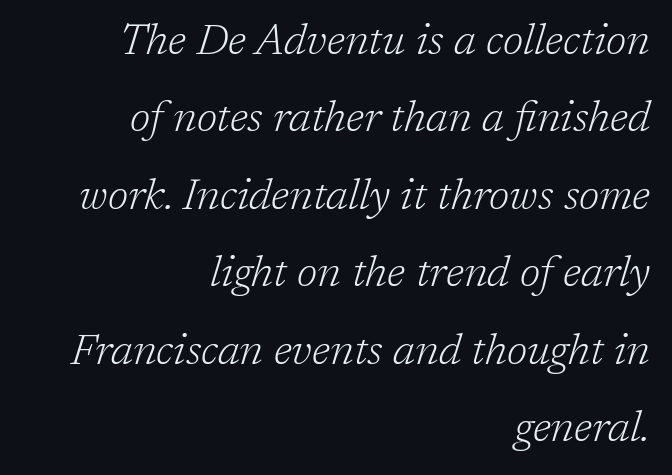
Q: Is the text bold? A: No.
Q: Is the text italic (slanted)? A: Yes, it leans right by about 17 degrees.
Q: Is the typeface a serif or a sans-serif typeface? A: Serif.
Q: Is the text underlined? A: No.
Q: How is the paragraph aligned? A: Right-aligned.
Q: Is the spacing between letters normal or unusually wide? A: Normal.
Q: Width (condensed, normal, or wide)? A: Normal.
Q: Stroke contrast? A: Low.
Q: x-height? A: Medium.
Q: Monospaced? A: No.
